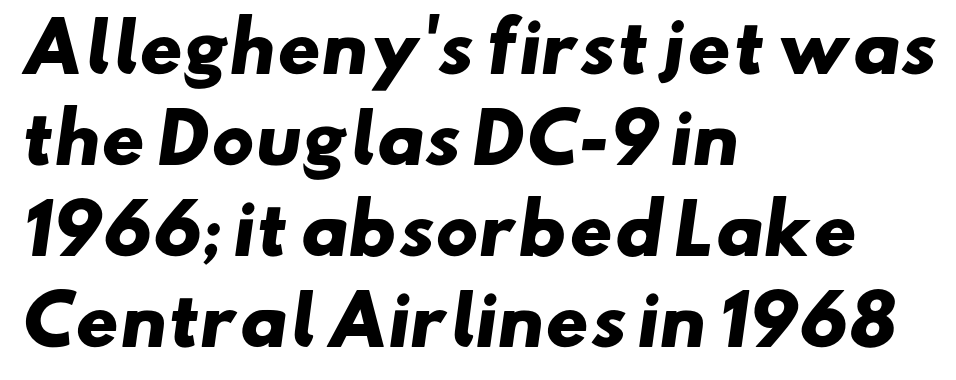
The space directly below the letters is spotless. Every letter is thick-stroked: bold, no question. The letters advance in unequal steps, a hallmark of proportional type. Check where the strokes stop: nothing finishes them off — pure sans. This rendering uses left alignment, leaving the right contour irregular.
